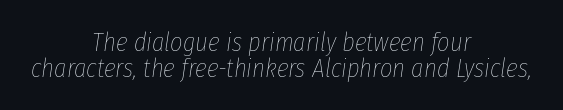
The image shows 27 px text type, italic (leaning right); set centered, tight line spacing (0.96x), normal letter spacing, not underlined.
